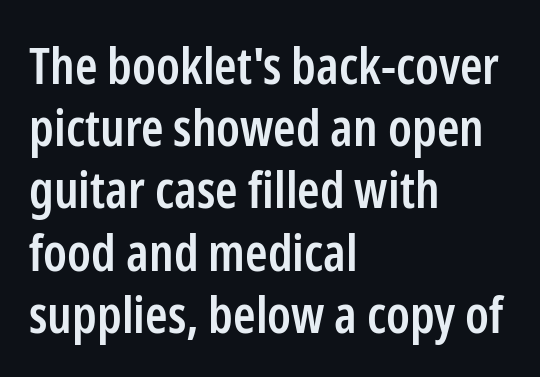
Q: Is the text bold? A: Semi-bold.
Q: Is the text italic (slanted)? A: No, it is upright.
Q: Is the typeface a serif or a sans-serif typeface? A: Sans-serif.
Q: Is the text underlined? A: No.
Q: How is the paragraph aligned? A: Left-aligned.
Q: Is the spacing between letters normal or unusually wide? A: Normal.
Q: Width (condensed, normal, or wide)? A: Condensed.
Q: Stroke contrast? A: Low.
Q: x-height? A: Medium.
Q: Monospaced? A: No.
